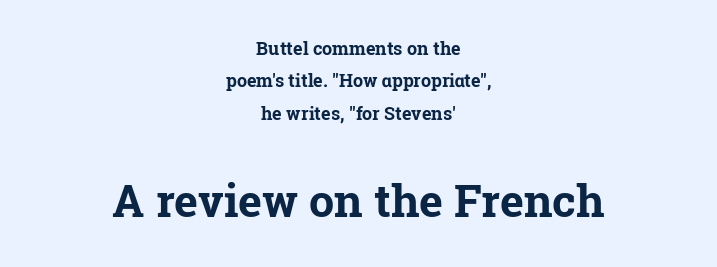
The image shows 45 px bold serif type, upright; set centered, line spacing 1.8x, normal letter spacing, not underlined; the second (bottom) block is 2.5x larger; low stroke contrast and a medium x-height.
